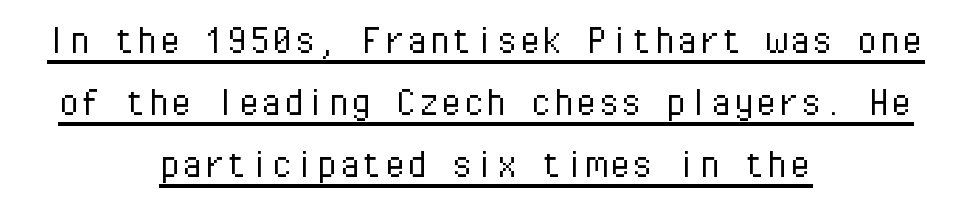
Q: Is the text bold? A: No.
Q: Is the text italic (slanted)? A: No, it is upright.
Q: Is the typeface a serif or a sans-serif typeface? A: Sans-serif.
Q: Is the text underlined? A: Yes.
Q: How is the paragraph aligned? A: Centered.
Q: Is the spacing between letters normal or unusually wide? A: Normal.
Q: Is the spacing between lines tight, normal or loose? A: Normal.
Q: Width (condensed, normal, or wide)? A: Normal.
Q: Stroke contrast? A: Low.
Q: x-height? A: Medium.
Q: Monospaced? A: Yes.
